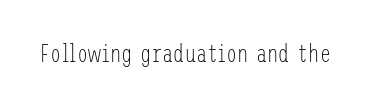
The image shows 25 px text type, upright; set normal letter spacing, not underlined.
